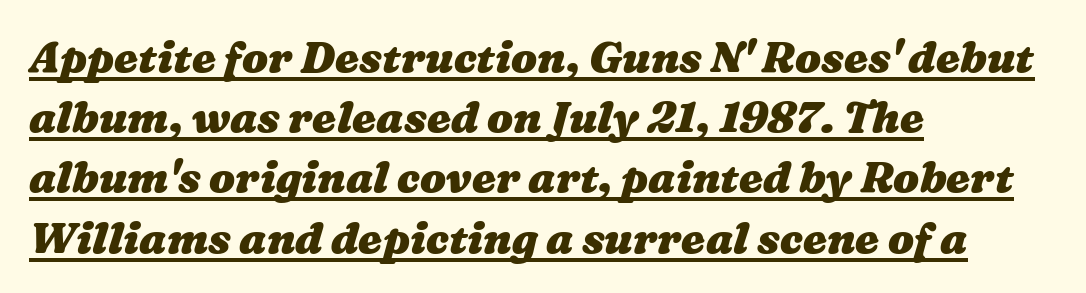
Q: Is the text bold? A: Yes.
Q: Is the text underlined? A: Yes.
Q: How is the paragraph aligned? A: Left-aligned.
Q: Is the spacing between letters normal or unusually wide? A: Normal.
Q: Is the spacing between lines tight, normal or loose? A: Normal.
Q: Width (condensed, normal, or wide)? A: Wide.
Q: Stroke contrast? A: Medium.
Q: x-height? A: Medium.
Q: Monospaced? A: No.
